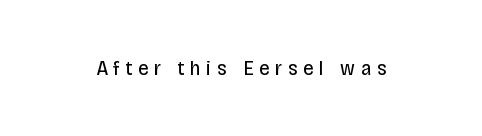
Q: Is the text bold? A: No.
Q: Is the text italic (slanted)? A: No, it is upright.
Q: Is the text underlined? A: No.
Q: Is the spacing between letters normal or unusually wide? A: Unusually wide.
